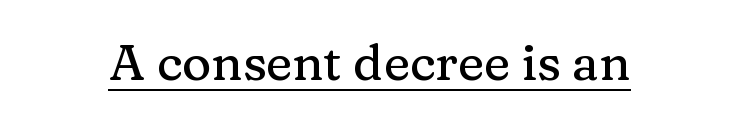
A typesetter would mark this as roman, not italic. Underline: present. Default kerning and tracking; the words read as compact shapes. Each letter keeps its own natural width here, so spacing adapts to shape.
